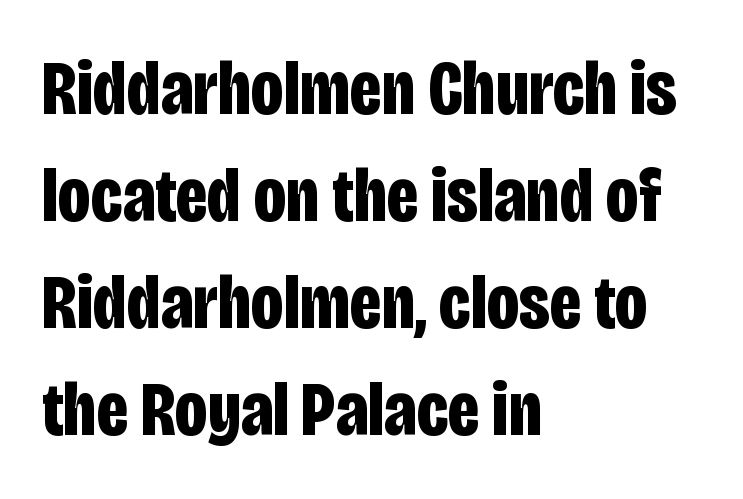
Words float on clear page, feet unadorned. The passage shown has conventional tracking throughout. Character widths vary here, with narrow letters taking less room than wide ones. This rendering employs a face without finishing strokes, i.e., a sans-serif.
